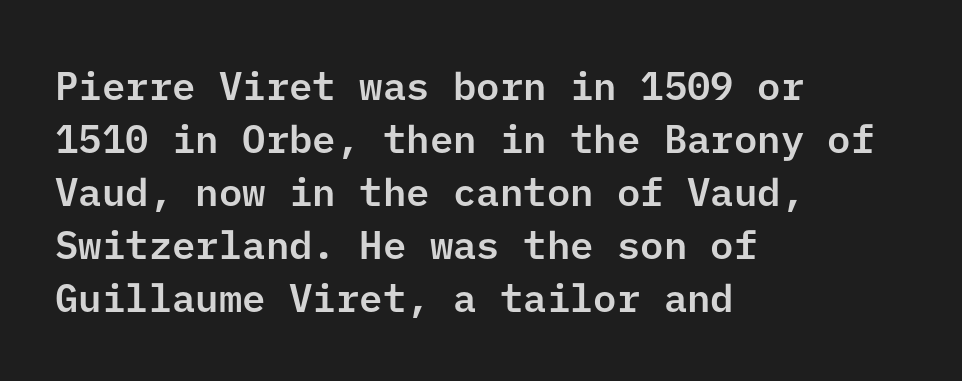
Q: Is the text italic (slanted)? A: No, it is upright.
Q: Is the typeface a serif or a sans-serif typeface? A: Sans-serif.
Q: Is the text underlined? A: No.
Q: How is the paragraph aligned? A: Left-aligned.
Q: Is the spacing between letters normal or unusually wide? A: Normal.
Q: Is the spacing between lines tight, normal or loose? A: Normal.
Q: Width (condensed, normal, or wide)? A: Normal.
Q: Stroke contrast? A: Low.
Q: x-height? A: Medium.
